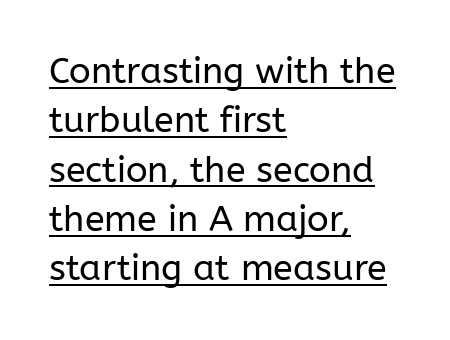
Q: Is the text bold? A: No.
Q: Is the text italic (slanted)? A: No, it is upright.
Q: Is the typeface a serif or a sans-serif typeface? A: Sans-serif.
Q: Is the text underlined? A: Yes.
Q: How is the paragraph aligned? A: Left-aligned.
Q: Is the spacing between letters normal or unusually wide? A: Normal.
Q: Is the spacing between lines tight, normal or loose? A: Normal.
Q: Width (condensed, normal, or wide)? A: Normal.
Q: Stroke contrast? A: Low.
Q: x-height? A: Medium.
Q: Monospaced? A: No.
